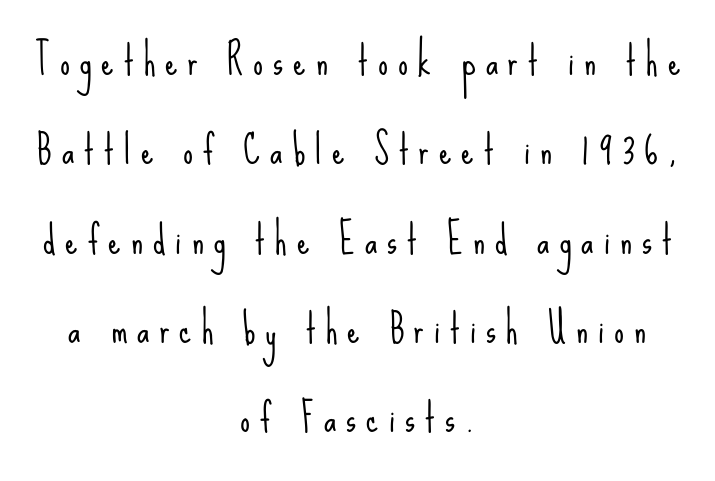
Q: Is the text bold? A: No.
Q: Is the text italic (slanted)? A: No, it is upright.
Q: Is the typeface a serif or a sans-serif typeface? A: Sans-serif.
Q: Is the text underlined? A: No.
Q: How is the paragraph aligned? A: Centered.
Q: Is the spacing between letters normal or unusually wide? A: Unusually wide.
Q: Is the spacing between lines tight, normal or loose? A: Loose.
Q: Width (condensed, normal, or wide)? A: Condensed.
Q: Stroke contrast? A: Low.
Q: x-height? A: Small.
Q: Monospaced? A: No.
